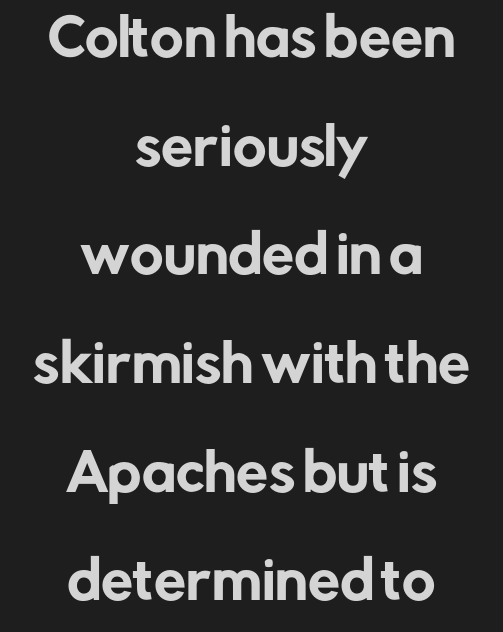
Honestly, there is no underline to notice here at all. This rendering leaves character spacing at its baseline value. These lines stack symmetrically, like a column narrowing and widening about its center. If you measured baseline to baseline, you'd find a long distance.
